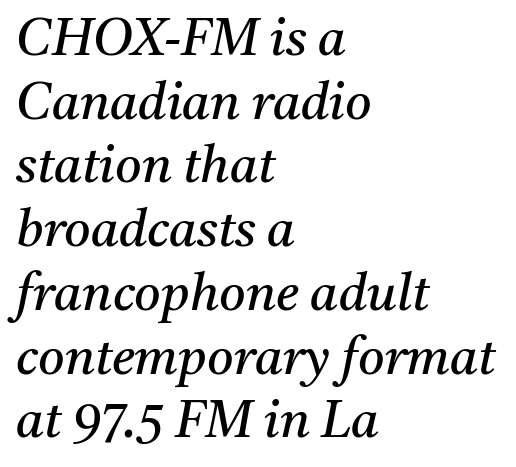
{"serif": "yes", "italic": "yes", "lean": "right", "slant_degrees": 11, "bold": "no", "weight": "regular", "width": "normal", "stroke_contrast": "medium", "x_height": "medium", "monospaced": "no", "underline": "no", "align": "left", "line_spacing": "normal", "line_spacing_ratio": 1.25, "letter_spacing": "normal", "letter_spacing_em": 0.0, "glyph_px": 51}
